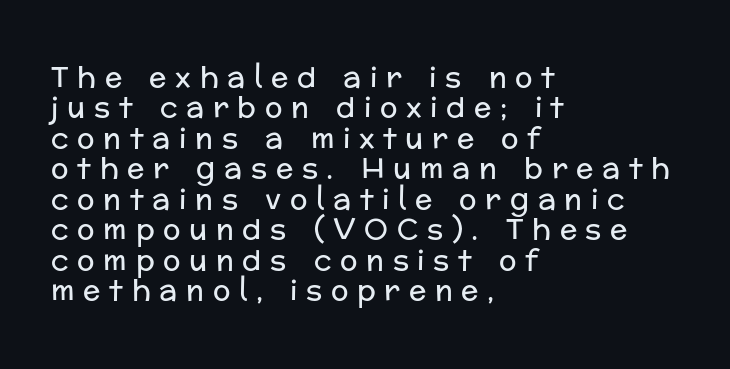
This sample has the flowing, uneven cadence of proportional lettering. Regarding serifs, this sample does without them. Nobody drew a line under any word here. Is there any slant? The stems are plumb.
